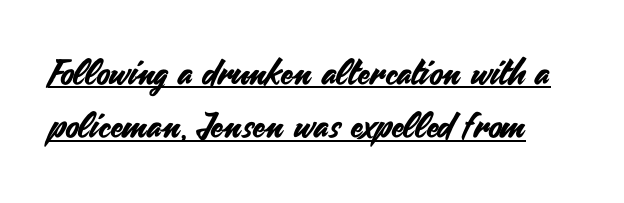
This is underlined copy, the kind a proofreader might mark for attention. The font family rendered here belongs to the sans-serif group. The rendering uses natural spacing where letterforms have individual widths. The passage shown has conventional tracking throughout.
